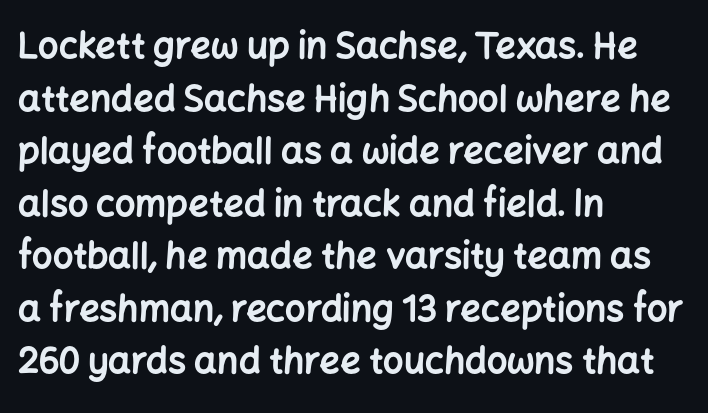
Evenly set lines give the paragraph a standard silhouette. Note: no serifs on the glyphs. The axis of the letterforms is exactly vertical. The typesetter chose a ragged-right arrangement here. Descenders hang freely into open space. A full-strength bold gives these letters their thick strokes.
